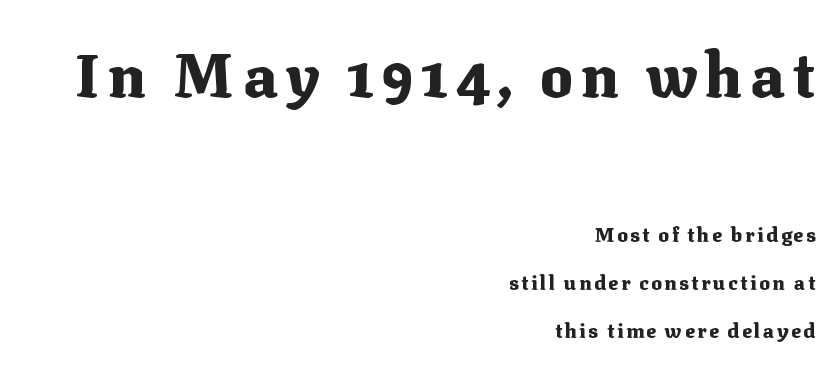
Q: Is the text bold? A: Yes.
Q: Is the text italic (slanted)? A: No, it is upright.
Q: Is the typeface a serif or a sans-serif typeface? A: Serif.
Q: Is the text underlined? A: No.
Q: How is the paragraph aligned? A: Right-aligned.
Q: Is the spacing between lines tight, normal or loose? A: Loose.
Q: Which block of text is set in a larger size, the first (top) or the second (bottom)? A: The first (top) one.
Q: Width (condensed, normal, or wide)? A: Normal.
Q: Stroke contrast? A: Medium.
Q: x-height? A: Medium.
Q: Monospaced? A: No.
